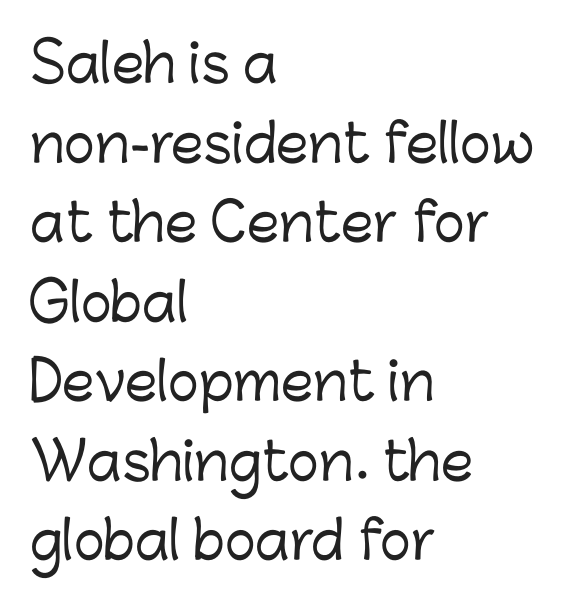
{"serif": "no", "italic": "no", "width": "normal", "stroke_contrast": "low", "x_height": "medium", "monospaced": "no", "underline": "no", "align": "left", "line_spacing": "normal", "line_spacing_ratio": 1.53, "letter_spacing": "normal", "letter_spacing_em": 0.0, "glyph_px": 52}
